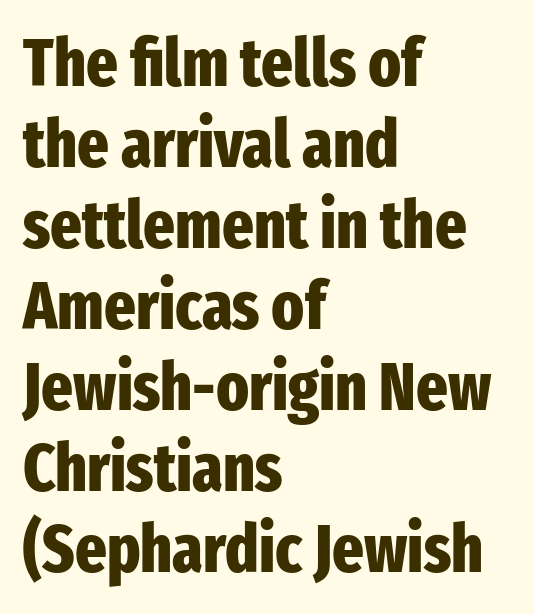
Q: Is the text bold? A: Yes.
Q: Is the text italic (slanted)? A: No, it is upright.
Q: Is the typeface a serif or a sans-serif typeface? A: Sans-serif.
Q: Is the text underlined? A: No.
Q: How is the paragraph aligned? A: Left-aligned.
Q: Is the spacing between letters normal or unusually wide? A: Normal.
Q: Width (condensed, normal, or wide)? A: Condensed.
Q: Stroke contrast? A: Low.
Q: x-height? A: Medium.
Q: Monospaced? A: No.
